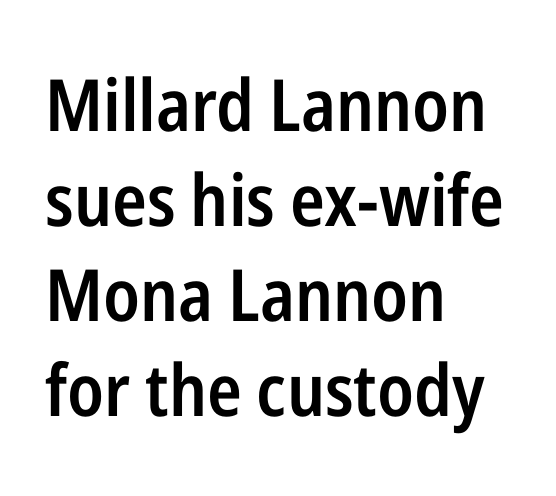
The image shows 72 px semibold, condensed sans-serif type, upright; set left-aligned, normal line spacing (1.32x), normal letter spacing, not underlined; low stroke contrast and a medium x-height.
